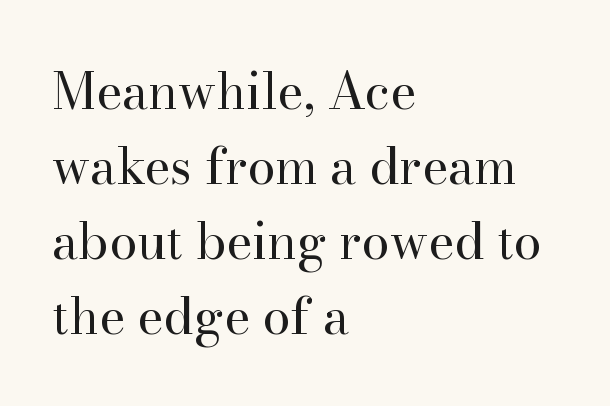
The image shows 50 px regular-weight serif type, upright; set left-aligned, normal line spacing (1.5x), normal letter spacing, not underlined; high stroke contrast and a small x-height.
